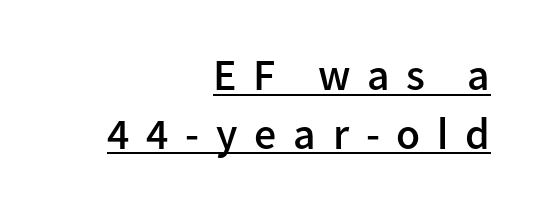
The characters display no serif detailing; their extremities are plain. This is the in-between weight designers call semibold or demi. Words appear elongated and porous because spacing is wide. This rendering features underlined lettering. Varying glyph widths throughout — classic text-font behaviour.
